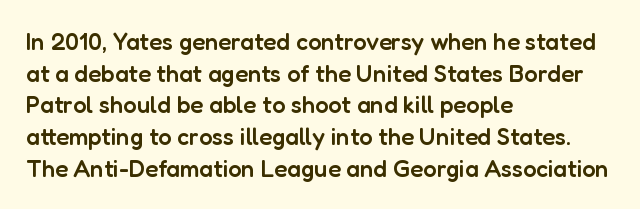
The image shows 24 px text type, upright; set left-aligned, normal line spacing (1.32x), normal letter spacing, not underlined.
